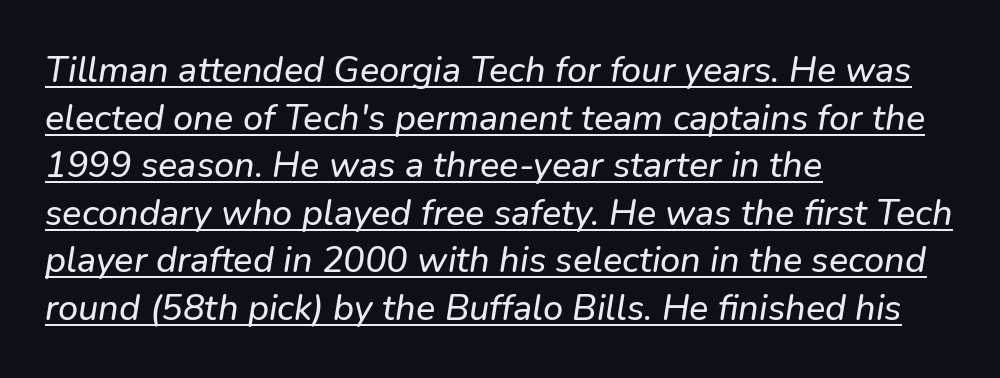
Q: Is the typeface a serif or a sans-serif typeface? A: Sans-serif.
Q: Is the text underlined? A: Yes.
Q: How is the paragraph aligned? A: Left-aligned.
Q: Is the spacing between letters normal or unusually wide? A: Normal.
Q: Is the spacing between lines tight, normal or loose? A: Normal.
Q: Width (condensed, normal, or wide)? A: Normal.
Q: Stroke contrast? A: Low.
Q: x-height? A: Medium.
Q: Monospaced? A: No.
